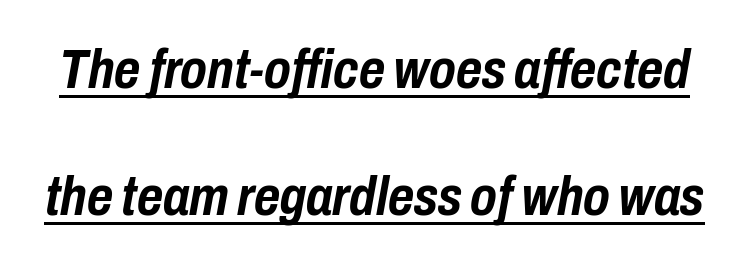
{"italic": "yes", "lean": "right", "slant_degrees": 10, "bold": "yes", "weight": "semibold", "width": "condensed", "stroke_contrast": "low", "x_height": "medium", "monospaced": "no", "underline": "yes", "line_spacing": "loose", "line_spacing_ratio": 2.27, "letter_spacing": "normal", "letter_spacing_em": 0.0, "glyph_px": 56}
